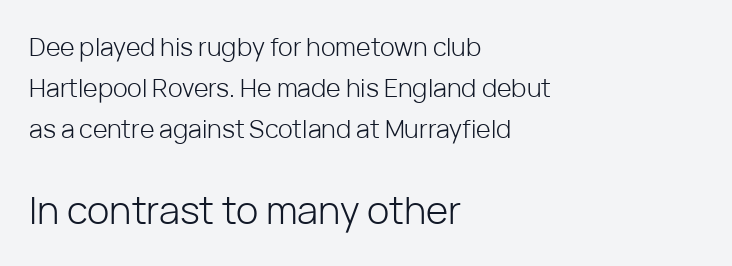
The image shows 38 px light sans-serif type, upright; set left-aligned, normal line spacing (1.65x), normal letter spacing, not underlined; the second (bottom) block is 1.52x larger; low stroke contrast and a medium x-height.
